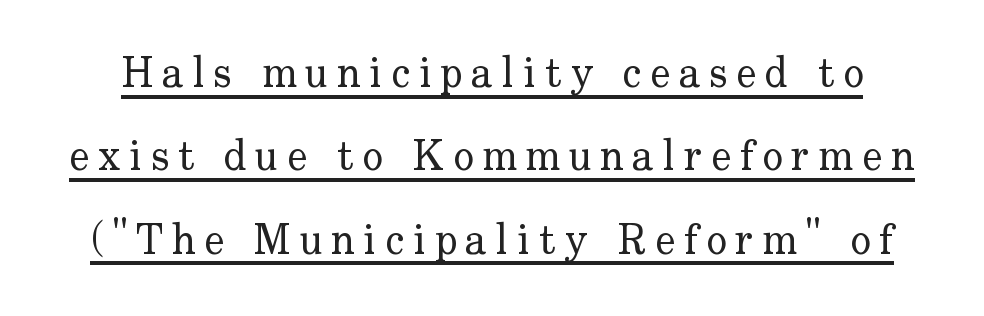
The rendering inserts visible extra space after every character. The specimen reads as upright at a glance. Font category for this specimen: serif. A rule runs beneath these lines of type. Is the stroke heavy? The answer is a plain regular-or-lighter.
